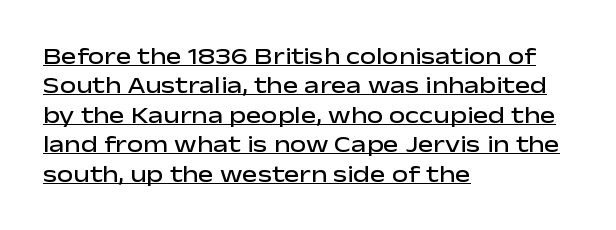
The image shows 23 px text type, upright; set left-aligned, normal line spacing (1.28x), normal letter spacing, underlined.
